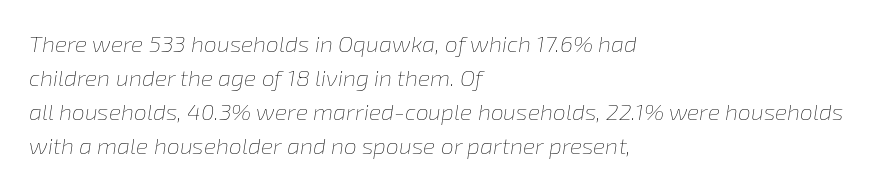
{"italic": "yes", "lean": "right", "slant_degrees": 8, "bold": "no", "underline": "no", "align": "left", "line_spacing": "normal", "line_spacing_ratio": 1.48, "letter_spacing": "normal", "letter_spacing_em": 0.0, "glyph_px": 23}
